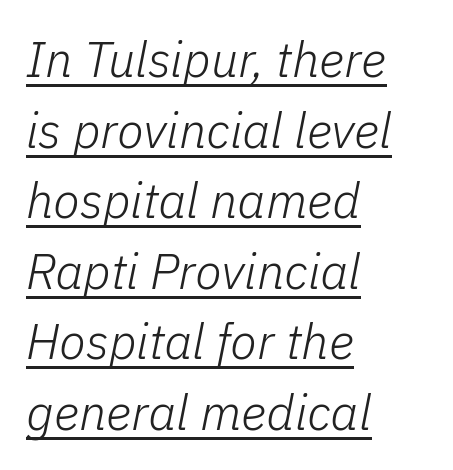
The image shows 49 px light type, italic (leaning right); set left-aligned, normal line spacing (1.44x), normal letter spacing, underlined; low stroke contrast and a medium x-height.
